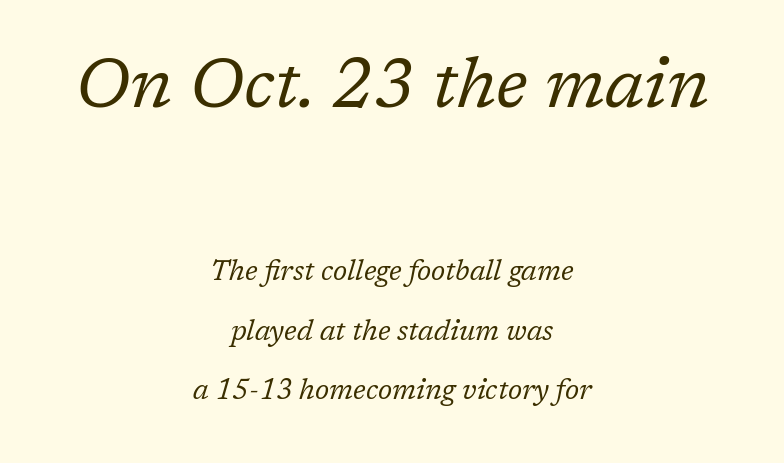
The image shows 70 px regular-weight serif type, italic (leaning right); set centered, loose line spacing (2.12x), normal letter spacing, not underlined; the first (top) block is 2.5x larger; low stroke contrast and a medium x-height.
